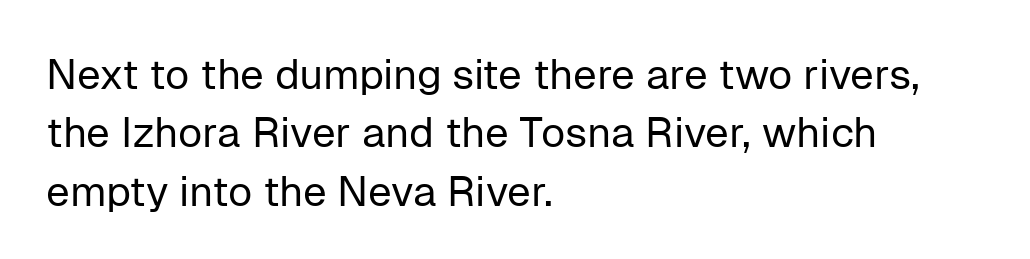
{"serif": "no", "italic": "no", "bold": "no", "weight": "regular", "width": "normal", "stroke_contrast": "low", "x_height": "medium", "monospaced": "no", "underline": "no", "align": "left", "line_spacing": "normal", "line_spacing_ratio": 1.39, "letter_spacing": "normal", "letter_spacing_em": 0.0, "glyph_px": 42}
